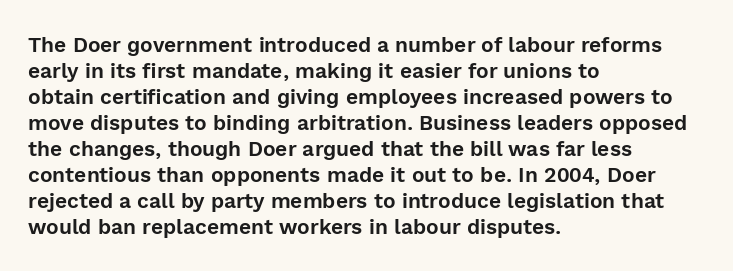
{"italic": "no", "underline": "no", "align": "left", "line_spacing_ratio": 1.24, "letter_spacing": "normal", "letter_spacing_em": 0.0, "glyph_px": 21}
